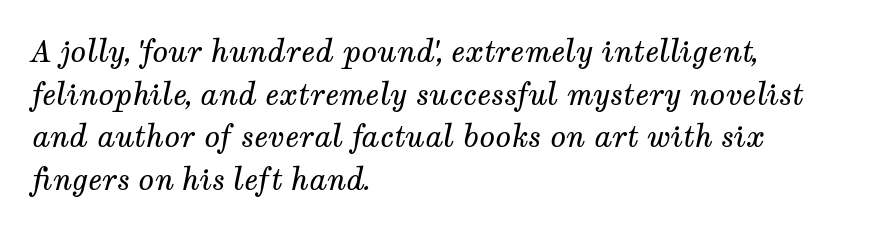
The characters display serif detailing at their extremities. Is the stroke heavy? The answer is a plain regular-or-lighter. Typeset ragged right — the left edge is the straight one. Characters follow at the spacing the type designer built in.
